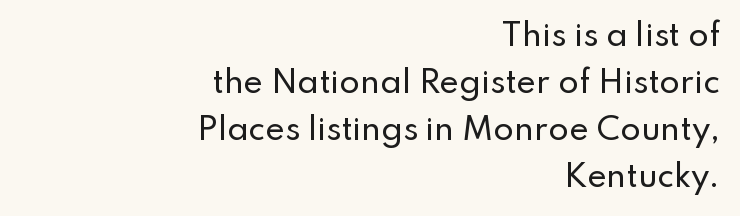
{"serif": "no", "italic": "no", "width": "normal", "stroke_contrast": "low", "x_height": "small", "monospaced": "no", "underline": "no", "align": "right", "line_spacing": "normal", "line_spacing_ratio": 1.57, "letter_spacing": "normal", "letter_spacing_em": 0.0, "glyph_px": 30}
